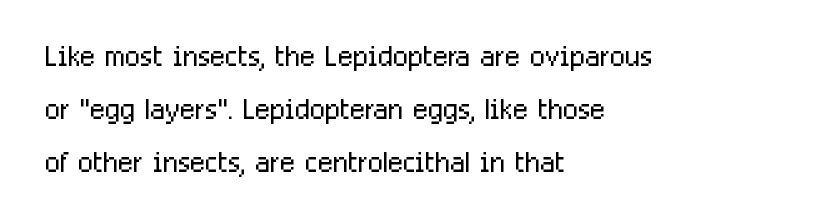
{"serif": "no", "italic": "no", "bold": "no", "weight": "light", "width": "condensed", "stroke_contrast": "low", "x_height": "medium", "monospaced": "no", "underline": "no", "align": "left", "line_spacing": "normal", "line_spacing_ratio": 1.32, "letter_spacing": "normal", "letter_spacing_em": 0.0, "glyph_px": 40}
